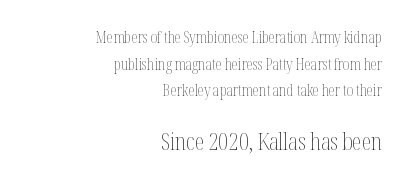
Q: Is the text bold? A: No.
Q: Is the text italic (slanted)? A: No, it is upright.
Q: Is the text underlined? A: No.
Q: How is the paragraph aligned? A: Right-aligned.
Q: Is the spacing between letters normal or unusually wide? A: Normal.
Q: Is the spacing between lines tight, normal or loose? A: Normal.
Q: Which block of text is set in a larger size, the first (top) or the second (bottom)? A: The second (bottom) one.
